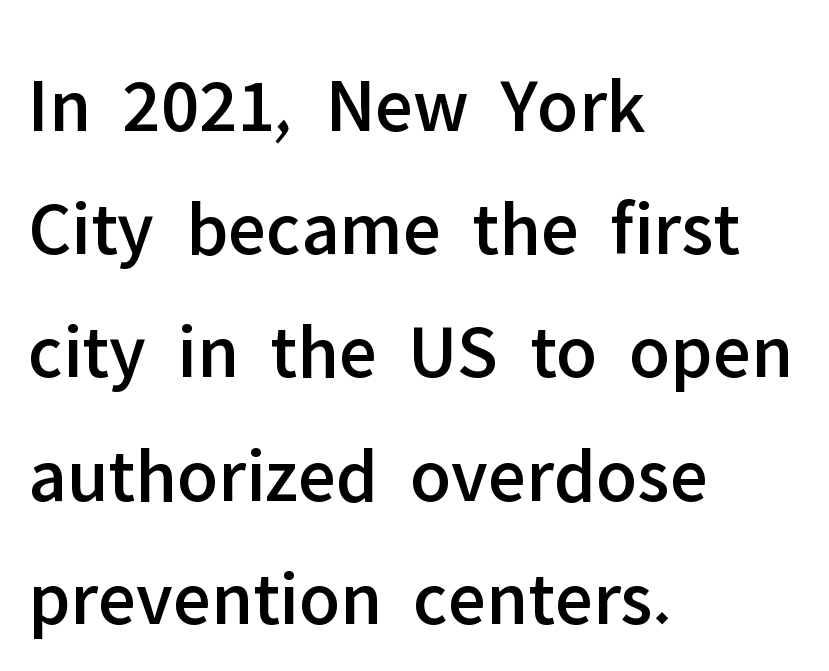
Q: Is the text italic (slanted)? A: No, it is upright.
Q: Is the typeface a serif or a sans-serif typeface? A: Sans-serif.
Q: Is the text underlined? A: No.
Q: How is the paragraph aligned? A: Left-aligned.
Q: Is the spacing between letters normal or unusually wide? A: Normal.
Q: Is the spacing between lines tight, normal or loose? A: Normal.
Q: Width (condensed, normal, or wide)? A: Normal.
Q: Stroke contrast? A: Low.
Q: x-height? A: Medium.
Q: Monospaced? A: No.
